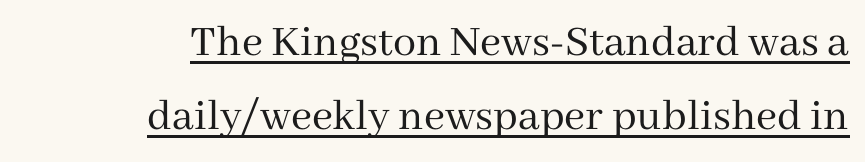
Q: Is the text bold? A: No.
Q: Is the text italic (slanted)? A: No, it is upright.
Q: Is the typeface a serif or a sans-serif typeface? A: Serif.
Q: Is the text underlined? A: Yes.
Q: How is the paragraph aligned? A: Right-aligned.
Q: Is the spacing between letters normal or unusually wide? A: Normal.
Q: Is the spacing between lines tight, normal or loose? A: Normal.
Q: Width (condensed, normal, or wide)? A: Normal.
Q: Stroke contrast? A: Medium.
Q: x-height? A: Medium.
Q: Monospaced? A: No.
